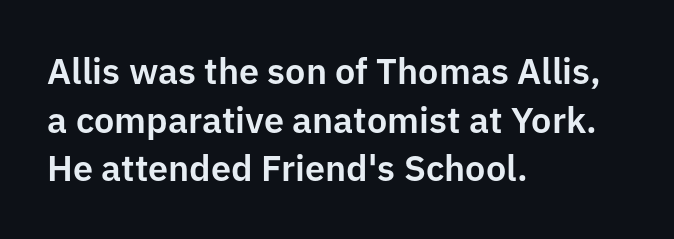
The image shows 36 px sans-serif type, upright; set left-aligned, normal line spacing (1.35x), normal letter spacing, not underlined; low stroke contrast and a medium x-height.
